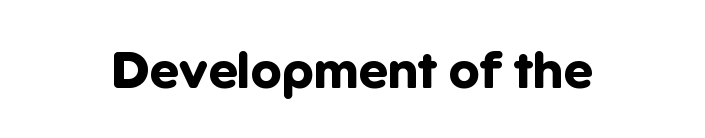
{"serif": "no", "italic": "no", "bold": "yes", "weight": "bold", "width": "normal", "stroke_contrast": "low", "x_height": "medium", "monospaced": "no", "underline": "no", "letter_spacing": "normal", "letter_spacing_em": 0.0, "glyph_px": 52}
